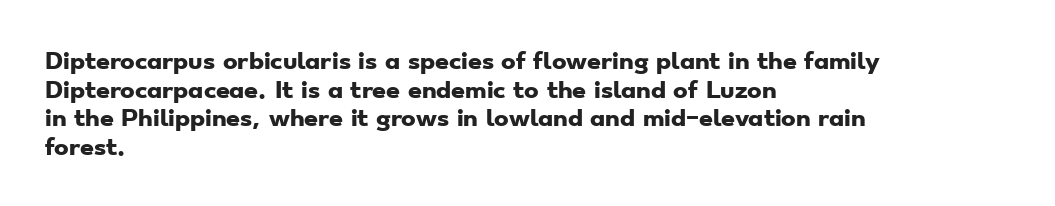
{"bold": "yes", "underline": "no", "align": "left", "line_spacing": "normal", "line_spacing_ratio": 1.3, "letter_spacing": "normal", "letter_spacing_em": 0.0, "glyph_px": 22}
